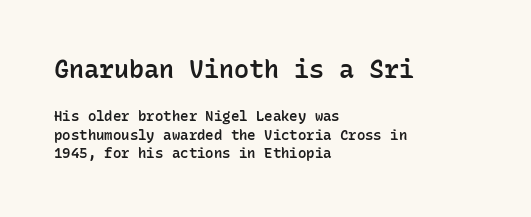
Q: Is the text bold? A: Semi-bold.
Q: Is the text italic (slanted)? A: No, it is upright.
Q: Is the text underlined? A: No.
Q: How is the paragraph aligned? A: Left-aligned.
Q: Is the spacing between letters normal or unusually wide? A: Normal.
Q: Is the spacing between lines tight, normal or loose? A: Normal.
Q: Which block of text is set in a larger size, the first (top) or the second (bottom)? A: The first (top) one.
